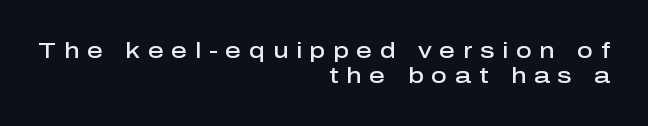
{"italic": "no", "bold": "semi", "underline": "no", "align": "right", "line_spacing": "tight", "line_spacing_ratio": 1.12, "letter_spacing": "wide", "letter_spacing_em": 0.35, "glyph_px": 22}
